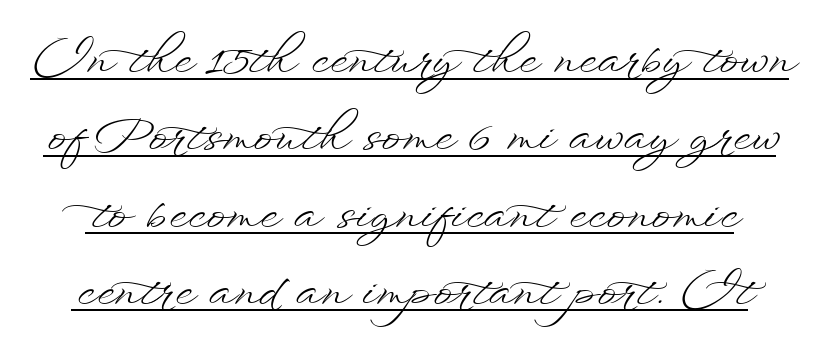
Baseline-to-baseline distance is the conventional proportion of letter height. The passage shown is not bold in any degree. The letterforms sit shoulder to shoulder at normal distance. Note the varied advance widths — an 'i' is clearly narrower than an 'm'.
